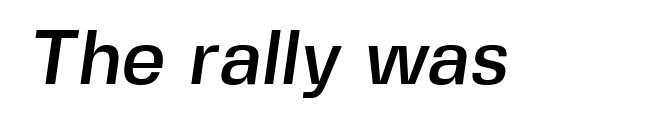
Letter spacing: default. Unlike a traditional serif, this face leaves its strokes unadorned. Bare-footed words on every line. A typesetter would call this proportional, since set widths differ per character.
